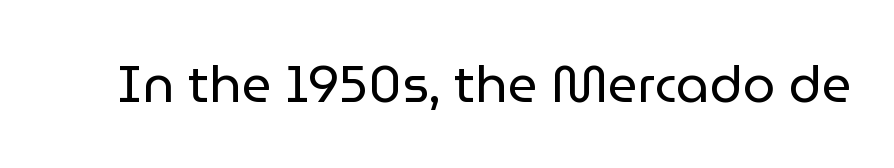
Q: Is the text bold? A: No.
Q: Is the text italic (slanted)? A: No, it is upright.
Q: Is the typeface a serif or a sans-serif typeface? A: Sans-serif.
Q: Is the text underlined? A: No.
Q: Is the spacing between letters normal or unusually wide? A: Normal.
Q: Width (condensed, normal, or wide)? A: Normal.
Q: Stroke contrast? A: Low.
Q: x-height? A: Medium.
Q: Monospaced? A: No.
